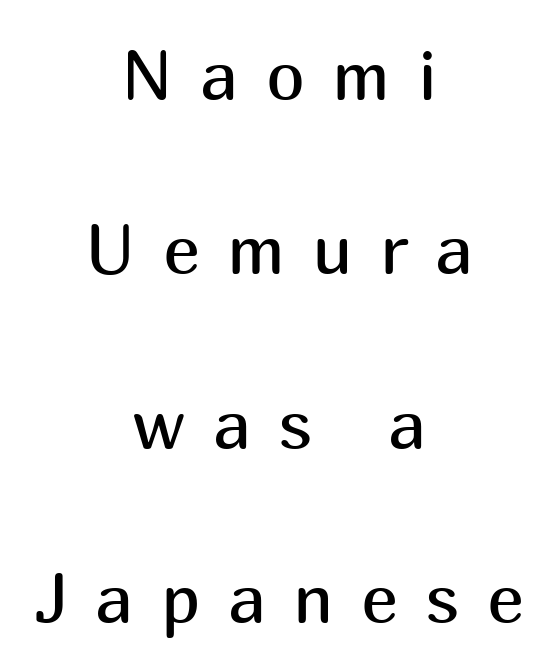
The image shows 70 px regular-weight sans-serif type, upright; set centered, loose line spacing (2.49x), unusually wide letter spacing (+0.39 em), not underlined; medium stroke contrast and a medium x-height.
